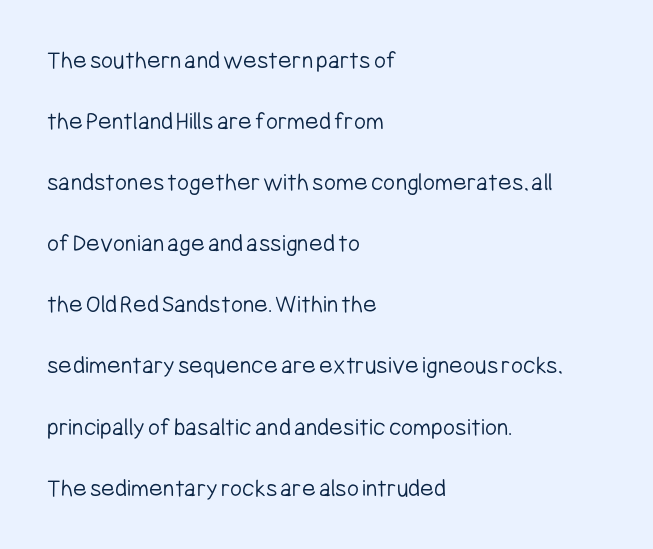
Line spacing here is loose. Teacher's note: observe the even left margin — that is flush-left alignment. Beneath every word, the page is bare. Nope, not italic — everything's standing straight. Stems here are at most as thick as an everyday book face.
